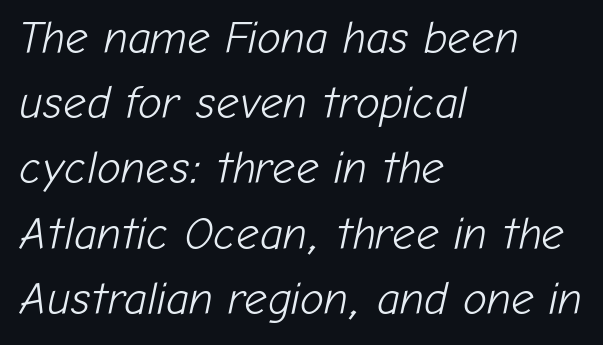
{"italic": "yes", "lean": "right", "slant_degrees": 12, "bold": "no", "weight": "light", "width": "normal", "stroke_contrast": "low", "x_height": "medium", "monospaced": "no", "underline": "no", "align": "left", "line_spacing": "normal", "line_spacing_ratio": 1.45, "letter_spacing": "normal", "letter_spacing_em": 0.0, "glyph_px": 45}
